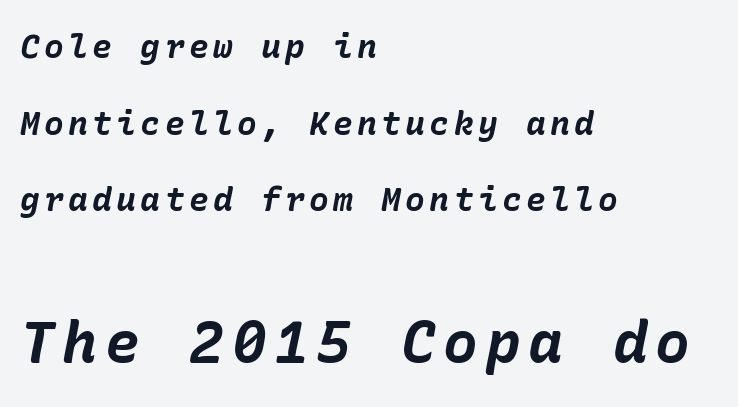
Each row of text sits above clean, open space. Summary of vertical rhythm: relaxed, with wide interline spacing. Notice how thick the strokes are: this is what a full bold looks like. Is the lower block the larger one? Yes — the lower block carries the bigger type.
